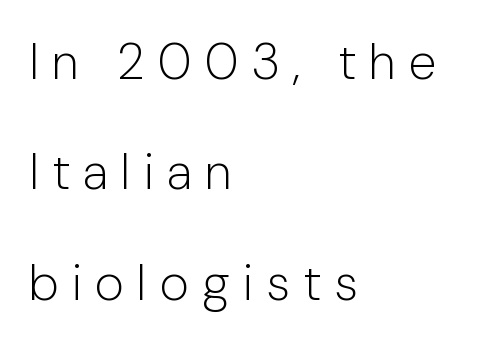
The image shows 50 px light sans-serif type, upright; set left-aligned, loose line spacing (2.21x), unusually wide letter spacing (+0.26 em), not underlined; low stroke contrast and a medium x-height.
